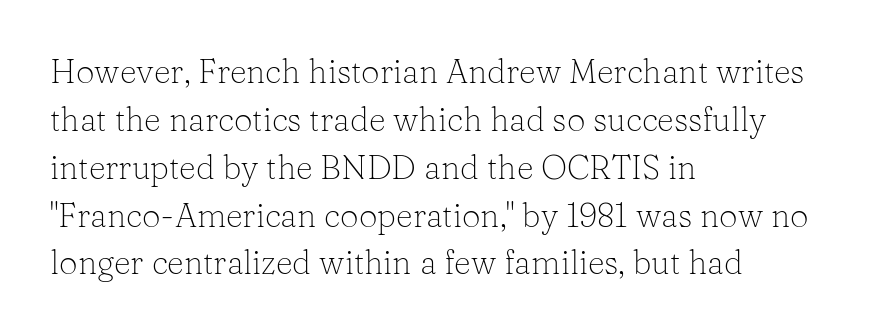
Q: Is the text bold? A: No.
Q: Is the text italic (slanted)? A: No, it is upright.
Q: Is the typeface a serif or a sans-serif typeface? A: Serif.
Q: Is the text underlined? A: No.
Q: How is the paragraph aligned? A: Left-aligned.
Q: Is the spacing between letters normal or unusually wide? A: Normal.
Q: Is the spacing between lines tight, normal or loose? A: Normal.
Q: Width (condensed, normal, or wide)? A: Normal.
Q: Stroke contrast? A: Low.
Q: x-height? A: Medium.
Q: Monospaced? A: No.
